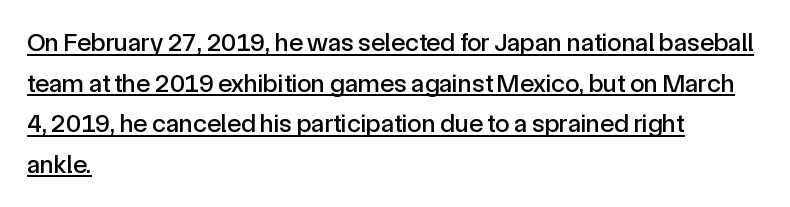
The image shows 26 px text type, upright; set left-aligned, normal line spacing (1.56x), normal letter spacing, underlined.
